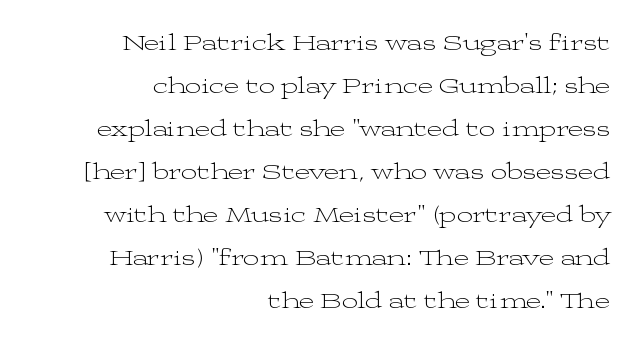
The image shows 23 px text type, upright; set right-aligned, line spacing 1.87x, normal letter spacing, not underlined.
